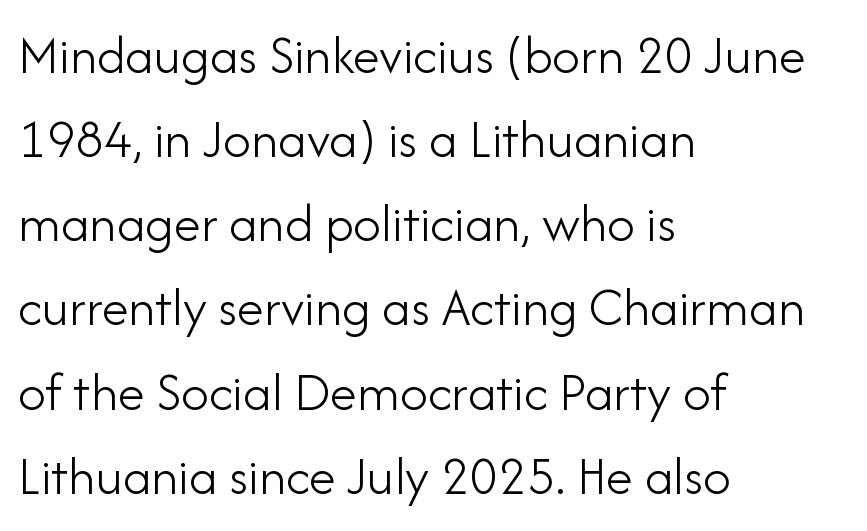
{"serif": "no", "italic": "no", "bold": "no", "weight": "light", "width": "normal", "stroke_contrast": "low", "x_height": "small", "monospaced": "no", "underline": "no", "align": "left", "line_spacing": "normal", "line_spacing_ratio": 1.53, "letter_spacing": "normal", "letter_spacing_em": 0.0, "glyph_px": 55}
